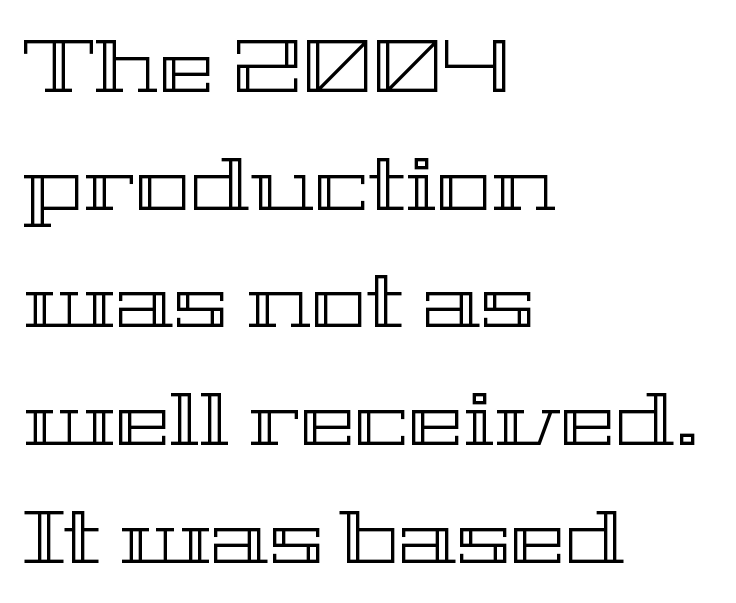
{"italic": "no", "width": "wide", "x_height": "medium", "monospaced": "no", "underline": "no", "align": "left", "line_spacing": "normal", "line_spacing_ratio": 1.59, "letter_spacing": "normal", "letter_spacing_em": 0.0, "glyph_px": 74}
